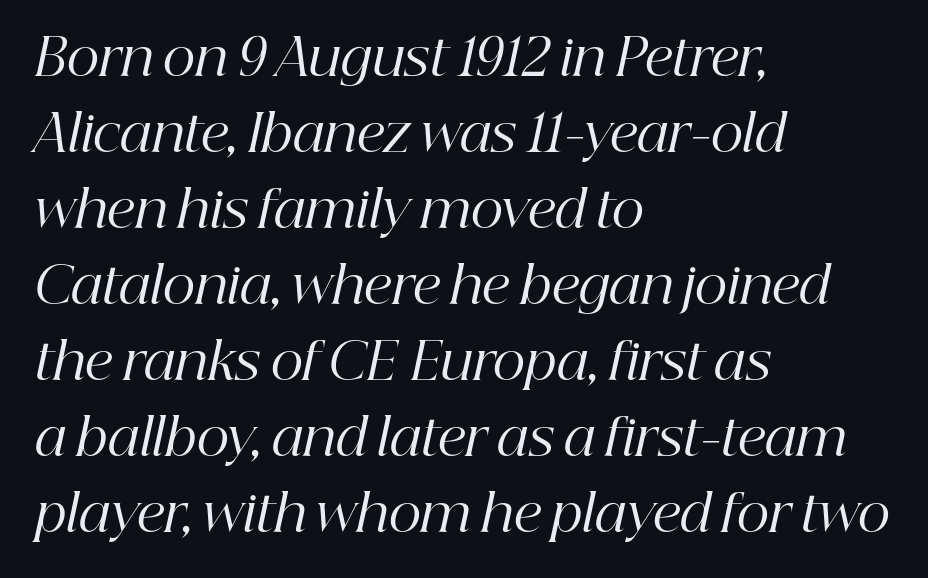
Every character sits at an angle, as italics do. The block of text has a typical density, with ordinary space between rows. Words appear dense and cohesive because spacing is normal. Descenders hang freely into open space. The passage shown is typed in a proportional face where columns would drift.
